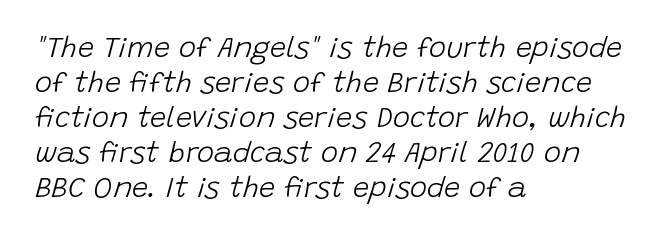
Every row of glyphs begins at an identical x-position on the left. The face used here is proportionally spaced, like ordinary book or web type. Words float on clear page, feet unadorned. A typesetter would mark this as italic. The face used here is rendered with its standard letterfit.
